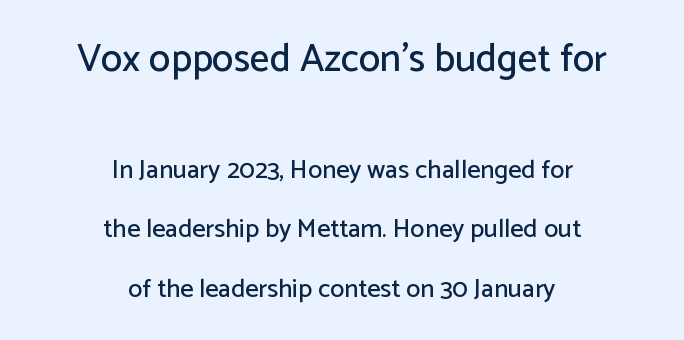
Q: Is the text italic (slanted)? A: No, it is upright.
Q: Is the typeface a serif or a sans-serif typeface? A: Sans-serif.
Q: Is the text underlined? A: No.
Q: How is the paragraph aligned? A: Centered.
Q: Is the spacing between letters normal or unusually wide? A: Normal.
Q: Is the spacing between lines tight, normal or loose? A: Loose.
Q: Which block of text is set in a larger size, the first (top) or the second (bottom)? A: The first (top) one.
Q: Width (condensed, normal, or wide)? A: Normal.
Q: Stroke contrast? A: Low.
Q: x-height? A: Medium.
Q: Monospaced? A: No.
